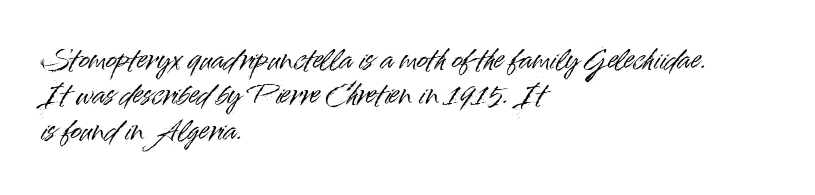
{"underline": "no", "align": "left", "line_spacing": "normal", "line_spacing_ratio": 1.36, "letter_spacing": "normal", "letter_spacing_em": 0.0, "glyph_px": 26}
